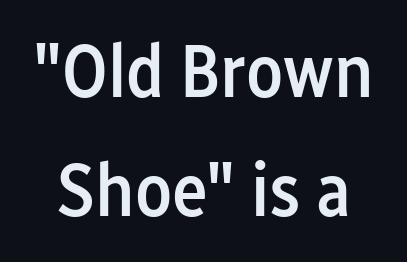
The image shows 76 px semibold, condensed sans-serif type, upright; set normal line spacing (1.57x), normal letter spacing, not underlined; low stroke contrast and a medium x-height.
